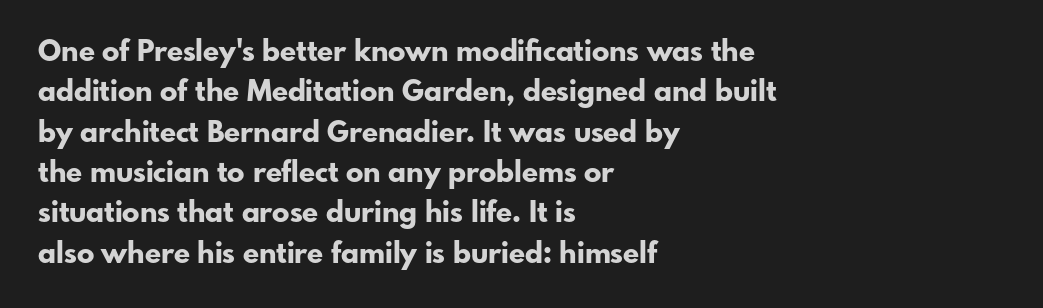
Q: Is the text bold? A: Yes.
Q: Is the text italic (slanted)? A: No, it is upright.
Q: Is the typeface a serif or a sans-serif typeface? A: Sans-serif.
Q: Is the text underlined? A: No.
Q: How is the paragraph aligned? A: Left-aligned.
Q: Is the spacing between letters normal or unusually wide? A: Normal.
Q: Is the spacing between lines tight, normal or loose? A: Normal.
Q: Width (condensed, normal, or wide)? A: Normal.
Q: Stroke contrast? A: Low.
Q: x-height? A: Small.
Q: Monospaced? A: No.
